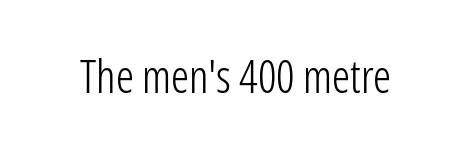
{"serif": "no", "italic": "no", "bold": "no", "weight": "light", "width": "condensed", "stroke_contrast": "low", "x_height": "medium", "monospaced": "no", "underline": "no", "letter_spacing": "normal", "letter_spacing_em": 0.0, "glyph_px": 45}
